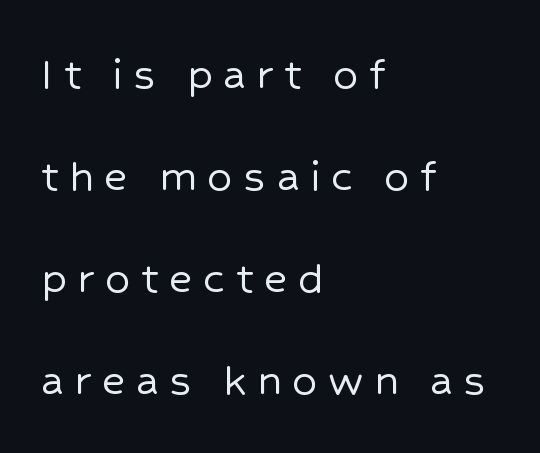
Q: Is the text italic (slanted)? A: No, it is upright.
Q: Is the typeface a serif or a sans-serif typeface? A: Sans-serif.
Q: Is the text underlined? A: No.
Q: How is the paragraph aligned? A: Left-aligned.
Q: Is the spacing between letters normal or unusually wide? A: Unusually wide.
Q: Is the spacing between lines tight, normal or loose? A: Loose.
Q: Width (condensed, normal, or wide)? A: Normal.
Q: Stroke contrast? A: Low.
Q: x-height? A: Medium.
Q: Monospaced? A: No.
